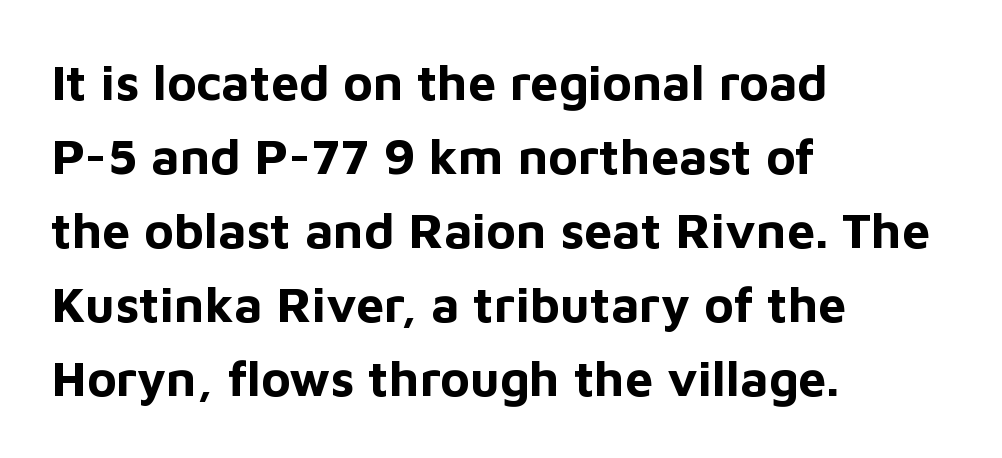
Q: Is the text bold? A: Yes.
Q: Is the text italic (slanted)? A: No, it is upright.
Q: Is the typeface a serif or a sans-serif typeface? A: Sans-serif.
Q: Is the text underlined? A: No.
Q: How is the paragraph aligned? A: Left-aligned.
Q: Is the spacing between letters normal or unusually wide? A: Normal.
Q: Is the spacing between lines tight, normal or loose? A: Normal.
Q: Width (condensed, normal, or wide)? A: Normal.
Q: Stroke contrast? A: Low.
Q: x-height? A: Medium.
Q: Monospaced? A: No.
